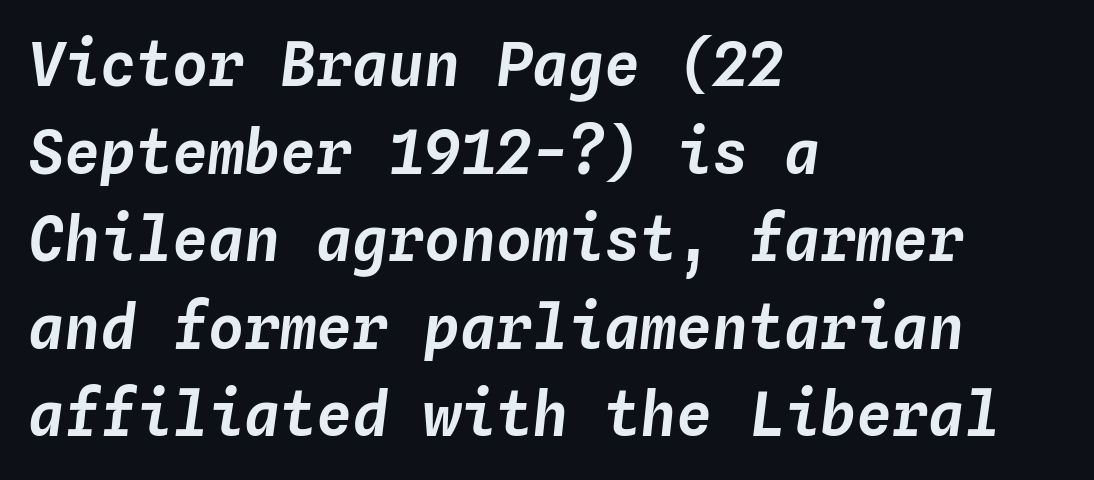
Line beginnings align vertically; line endings do not. If you drew a line through each stem, it would be angled. This rendering features lettering with no underline. Interline gaps are of average width in this sample. In terms of letterspacing, this is plain default setting.
